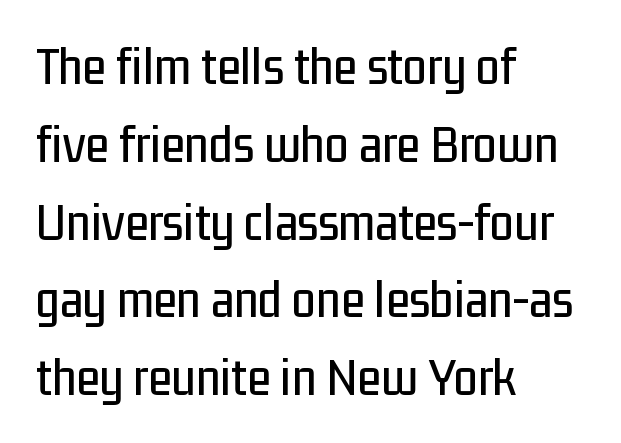
What's the leading like? Ordinary, nothing unusual. Look at the bottom of the vertical strokes: they stop flat, with no serifs. Casual observation: everything's shoved over to the left. Spacing between characters is what you'd get straight out of the box. Notice how the stems are strictly vertical — no italics here.
